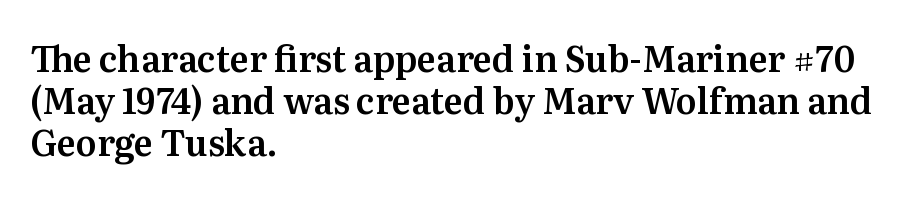
The image shows 35 px serif type, upright; set left-aligned, line spacing 1.2x, normal letter spacing, not underlined; medium stroke contrast and a medium x-height.
